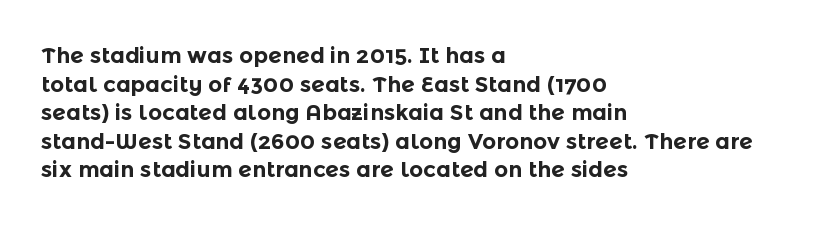
Teacher's note: observe the even left margin — that is flush-left alignment. You can tell it's not italic because the verticals are truly vertical. Words float on clear page, feet unadorned. The letterforms sit shoulder to shoulder at normal distance.
